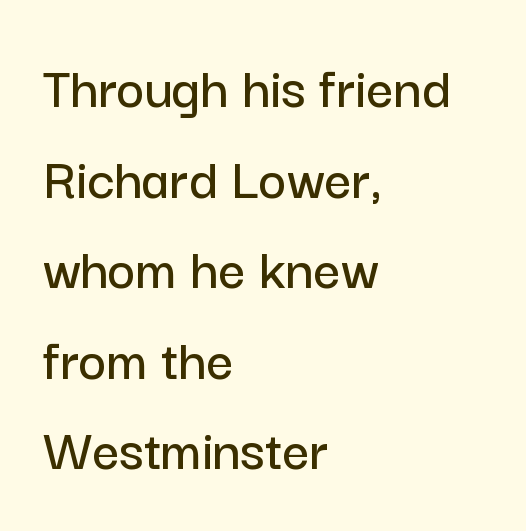
The image shows 60 px sans-serif type, upright; set left-aligned, normal line spacing (1.51x), normal letter spacing, not underlined; low stroke contrast and a medium x-height.
